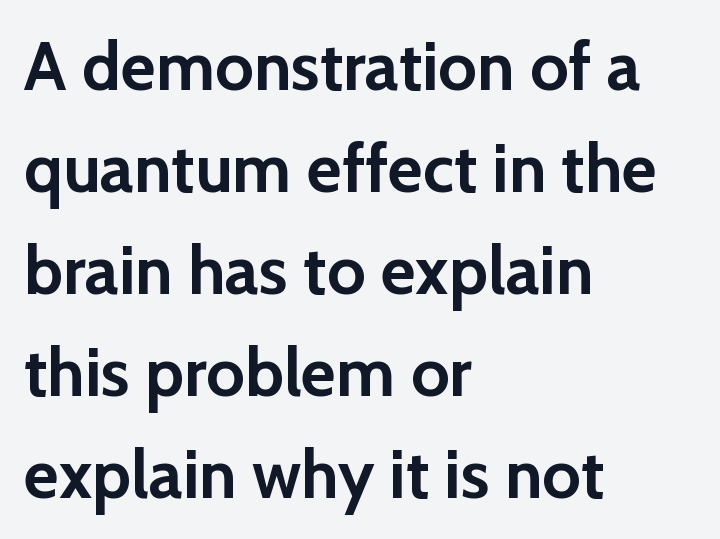
The string is rendered with underlining switched off. The typeface chosen for these lines omits serifs. This rendering uses left alignment, leaving the right contour irregular. How are the letters spaced? Ordinarily, with no added tracking. The rendering uses a bold face; every stroke is thick and dark. Varying glyph widths throughout — classic text-font behaviour.
